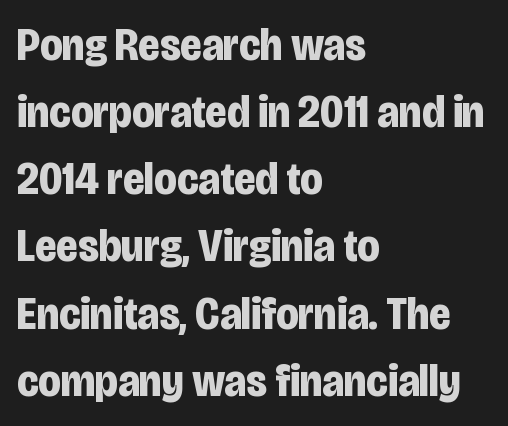
The image shows 46 px bold, condensed sans-serif type, upright; set left-aligned, normal line spacing (1.46x), normal letter spacing, not underlined; low stroke contrast and a large x-height.
